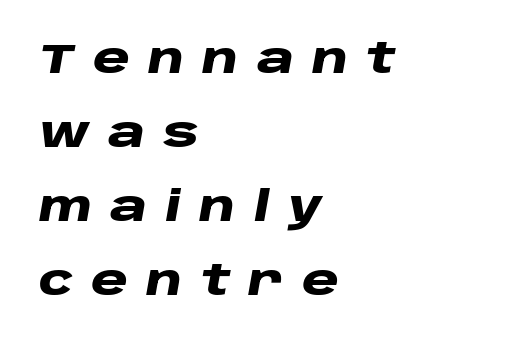
The image shows 42 px heavy, wide type, italic (leaning right); set left-aligned, line spacing 1.76x, unusually wide letter spacing (+0.43 em), not underlined; low stroke contrast and a large x-height.
